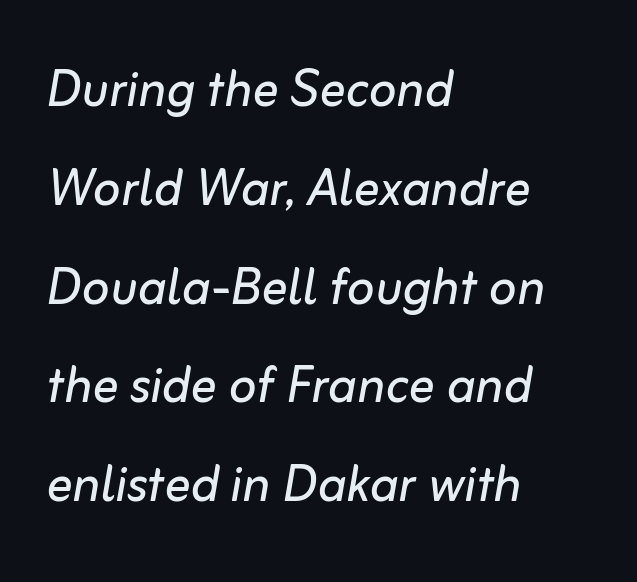
{"italic": "yes", "lean": "right", "slant_degrees": 10, "bold": "no", "weight": "regular", "width": "normal", "stroke_contrast": "low", "x_height": "medium", "monospaced": "no", "underline": "no", "align": "left", "line_spacing": "normal", "line_spacing_ratio": 1.52, "letter_spacing": "normal", "letter_spacing_em": 0.0, "glyph_px": 65}
